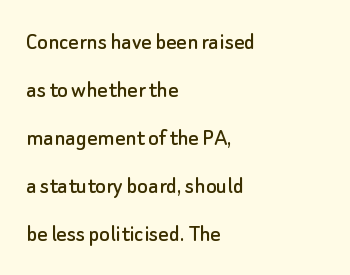
{"italic": "no", "underline": "no", "align": "left", "line_spacing": "loose", "line_spacing_ratio": 1.92, "letter_spacing": "normal", "letter_spacing_em": 0.0, "glyph_px": 25}
